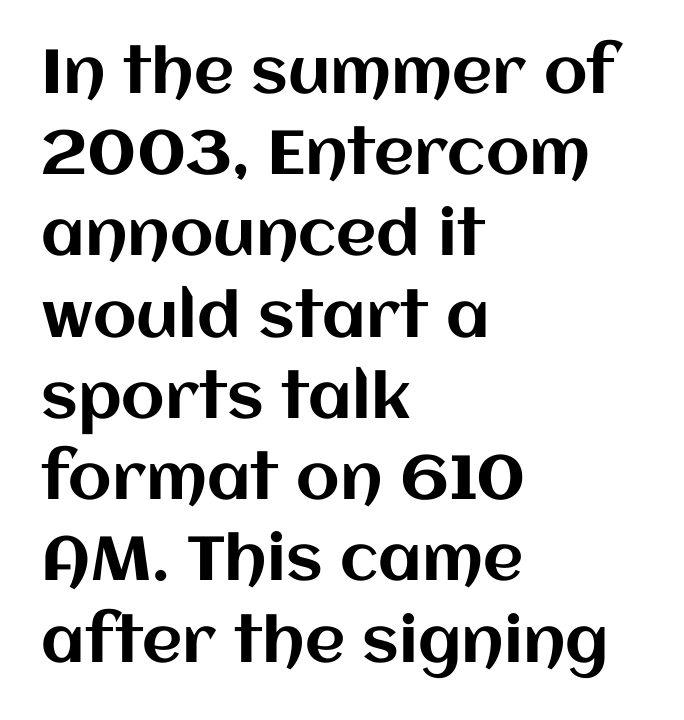
Q: Is the text italic (slanted)? A: No, it is upright.
Q: Is the text underlined? A: No.
Q: How is the paragraph aligned? A: Left-aligned.
Q: Is the spacing between letters normal or unusually wide? A: Normal.
Q: Is the spacing between lines tight, normal or loose? A: Normal.
Q: Width (condensed, normal, or wide)? A: Normal.
Q: Stroke contrast? A: Medium.
Q: x-height? A: Large.
Q: Monospaced? A: No.
